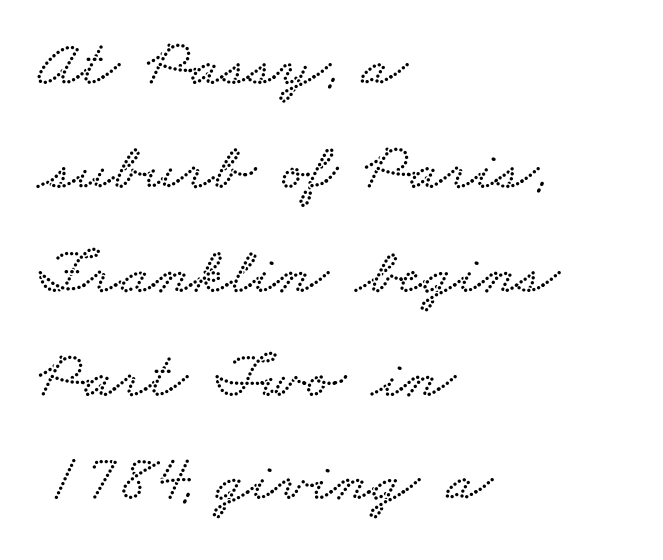
The image shows 67 px wide type; set left-aligned, normal line spacing (1.55x), normal letter spacing, not underlined; low stroke contrast and a small x-height.
